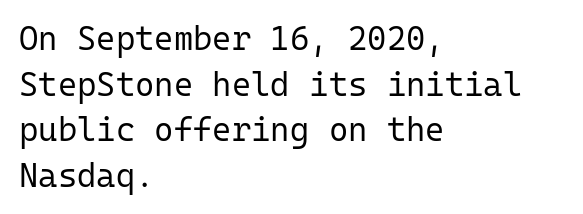
Q: Is the text bold? A: No.
Q: Is the text italic (slanted)? A: No, it is upright.
Q: Is the typeface a serif or a sans-serif typeface? A: Sans-serif.
Q: Is the text underlined? A: No.
Q: How is the paragraph aligned? A: Left-aligned.
Q: Is the spacing between letters normal or unusually wide? A: Normal.
Q: Is the spacing between lines tight, normal or loose? A: Normal.
Q: Width (condensed, normal, or wide)? A: Normal.
Q: Stroke contrast? A: Low.
Q: x-height? A: Medium.
Q: Monospaced? A: Yes.
